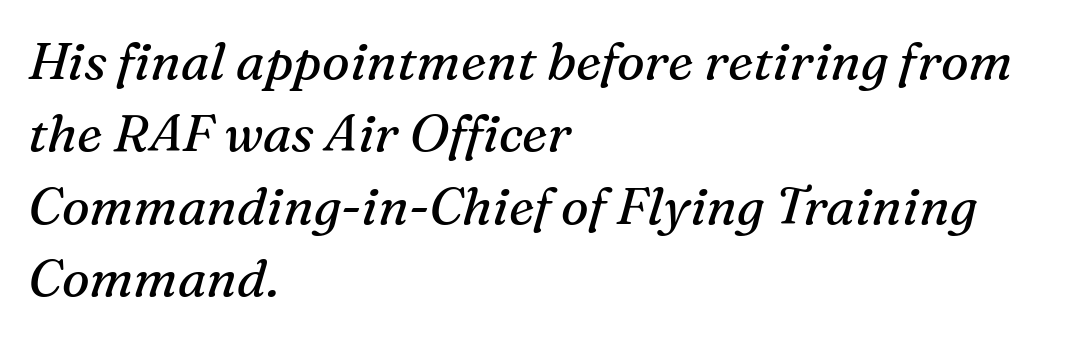
{"serif": "yes", "italic": "yes", "lean": "right", "slant_degrees": 16, "bold": "no", "weight": "regular", "width": "normal", "stroke_contrast": "medium", "x_height": "medium", "monospaced": "no", "underline": "no", "align": "left", "line_spacing": "normal", "line_spacing_ratio": 1.39, "letter_spacing": "normal", "letter_spacing_em": 0.0, "glyph_px": 52}
